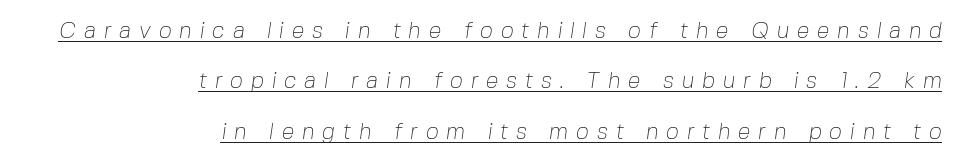
{"bold": "no", "underline": "yes", "align": "right", "line_spacing": "loose", "line_spacing_ratio": 2.19, "letter_spacing": "wide", "letter_spacing_em": 0.33, "glyph_px": 23}
